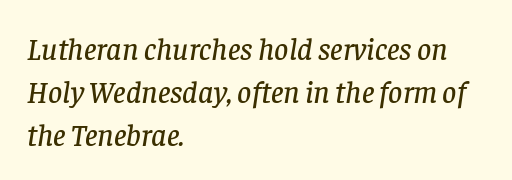
The image shows 31 px serif type, italic (leaning right); set left-aligned, normal line spacing (1.38x), normal letter spacing, not underlined; low stroke contrast and a large x-height.
